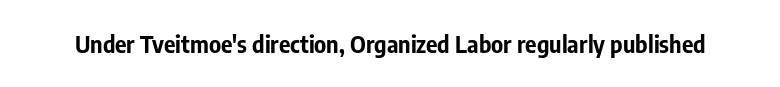
{"italic": "no", "bold": "yes", "underline": "no", "letter_spacing": "normal", "letter_spacing_em": 0.0, "glyph_px": 24}
